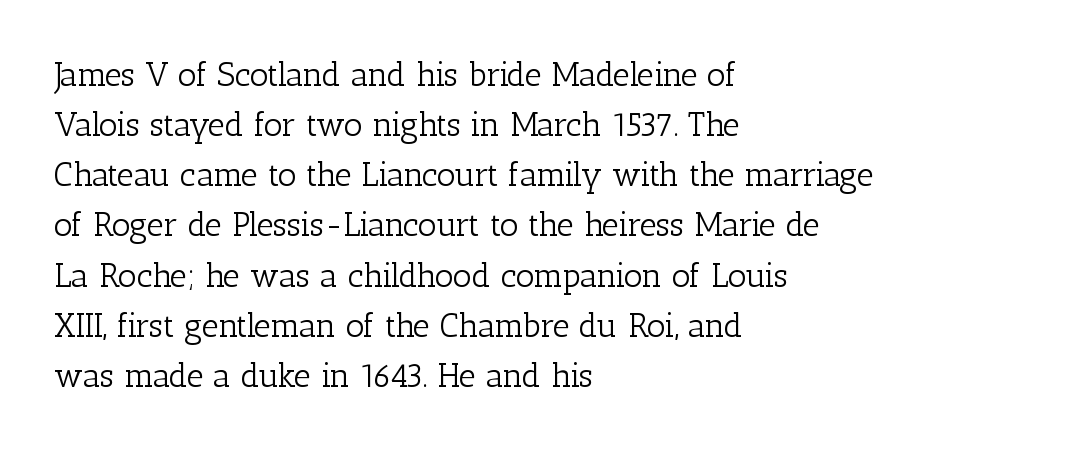
Q: Is the text bold? A: No.
Q: Is the text italic (slanted)? A: No, it is upright.
Q: Is the typeface a serif or a sans-serif typeface? A: Serif.
Q: Is the text underlined? A: No.
Q: How is the paragraph aligned? A: Left-aligned.
Q: Is the spacing between letters normal or unusually wide? A: Normal.
Q: Is the spacing between lines tight, normal or loose? A: Normal.
Q: Width (condensed, normal, or wide)? A: Normal.
Q: Stroke contrast? A: Low.
Q: x-height? A: Medium.
Q: Monospaced? A: No.
